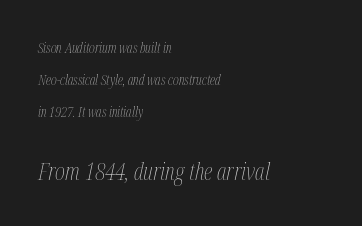
The image shows 24 px text type, italic (leaning right); set left-aligned, loose line spacing (2.3x), normal letter spacing, not underlined; the second (bottom) block is 1.71x larger.
